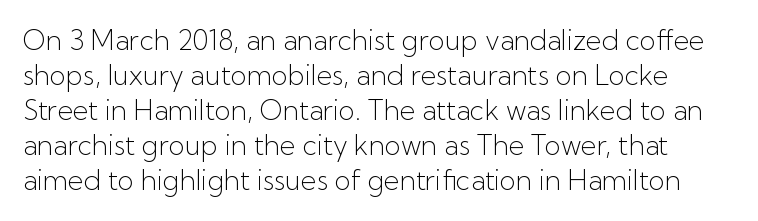
The words here are not underlined. Honestly, the letter spacing is just normal — you wouldn't notice it. Posture: straight, roman, zero tilt. Reading down the column, the eye jumps a familiar distance to each next line.
